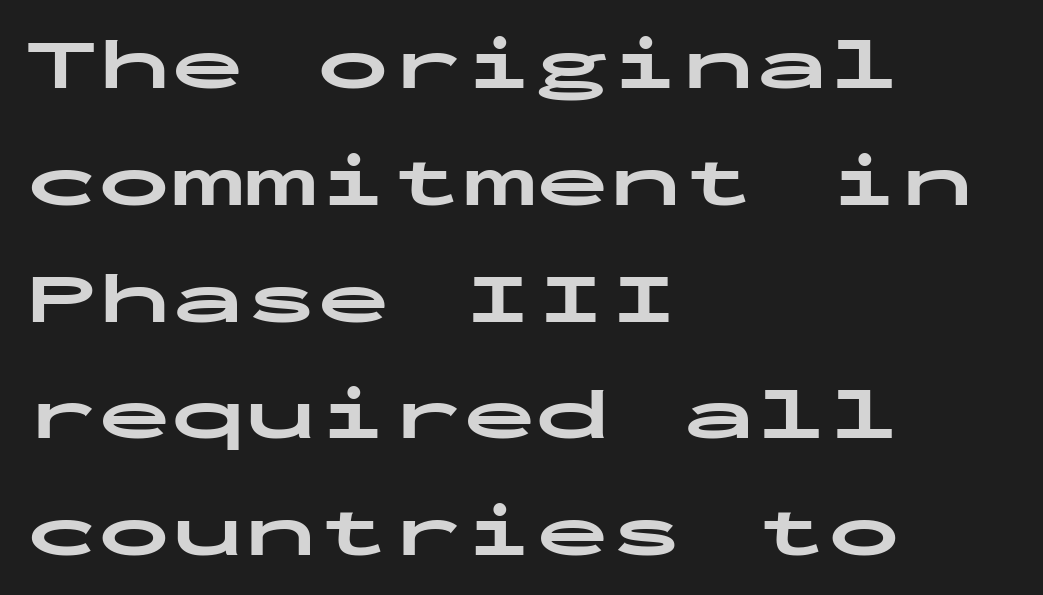
The image shows 73 px bold, wide sans-serif type, upright, monospaced; set left-aligned, normal line spacing (1.6x), normal letter spacing, not underlined; low stroke contrast and a medium x-height.
